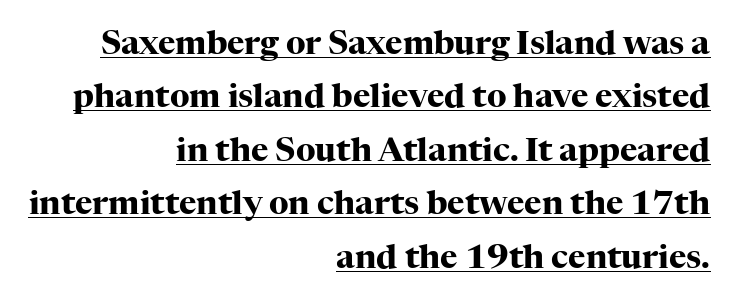
The image shows 33 px heavy serif type, upright; set right-aligned, normal line spacing (1.62x), normal letter spacing, underlined; high stroke contrast and a medium x-height.
